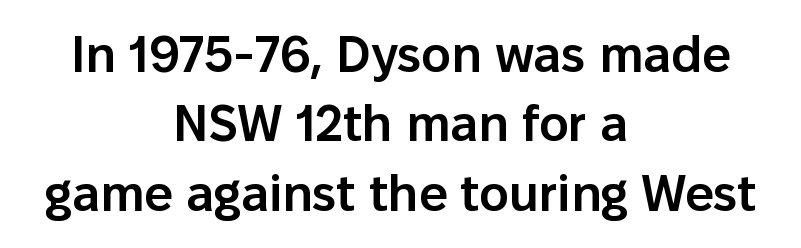
The paragraph shown floats in the horizontal middle. A typesetter would label this face a sans. Look at the tracking — it's just the regular setting, nothing added. Here the designer chose a conventional face with non-uniform glyph widths.
